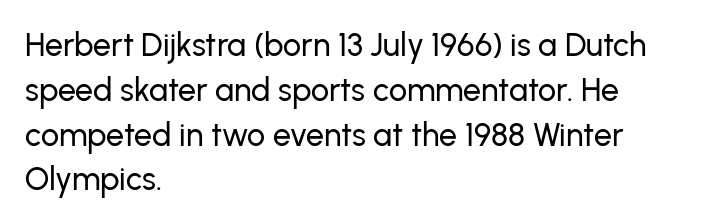
The image shows 32 px sans-serif type, upright; set left-aligned, normal line spacing (1.4x), normal letter spacing, not underlined; low stroke contrast and a medium x-height.
